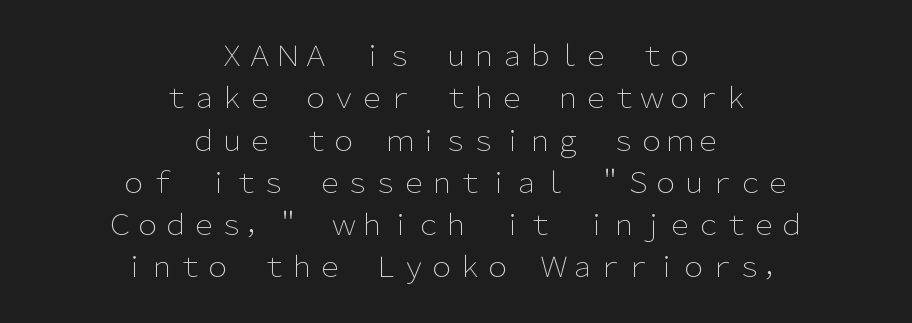
{"serif": "no", "italic": "no", "bold": "no", "weight": "light", "width": "normal", "stroke_contrast": "low", "x_height": "medium", "monospaced": "no", "underline": "no", "align": "center", "line_spacing": "normal", "line_spacing_ratio": 1.51, "letter_spacing": "normal", "letter_spacing_em": 0.0, "glyph_px": 28}
